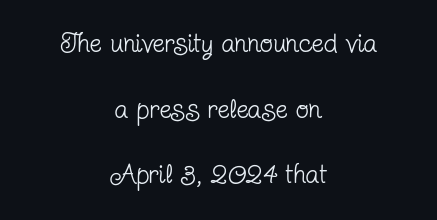
Q: Is the text bold? A: No.
Q: Is the text italic (slanted)? A: No, it is upright.
Q: Is the text underlined? A: No.
Q: How is the paragraph aligned? A: Centered.
Q: Is the spacing between letters normal or unusually wide? A: Normal.
Q: Is the spacing between lines tight, normal or loose? A: Loose.
